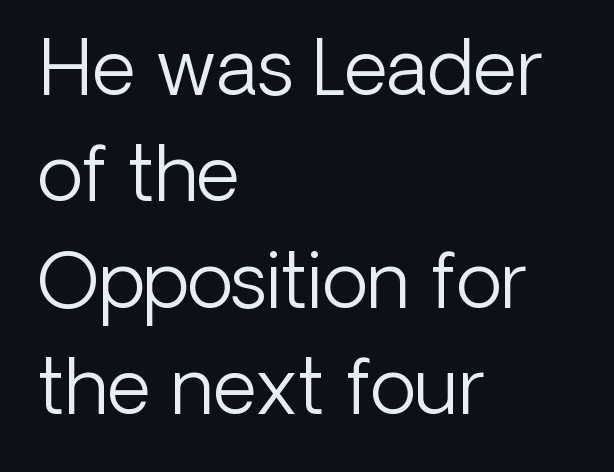
The image shows 76 px light sans-serif type, upright; set left-aligned, normal line spacing (1.4x), normal letter spacing, not underlined; low stroke contrast and a medium x-height.
